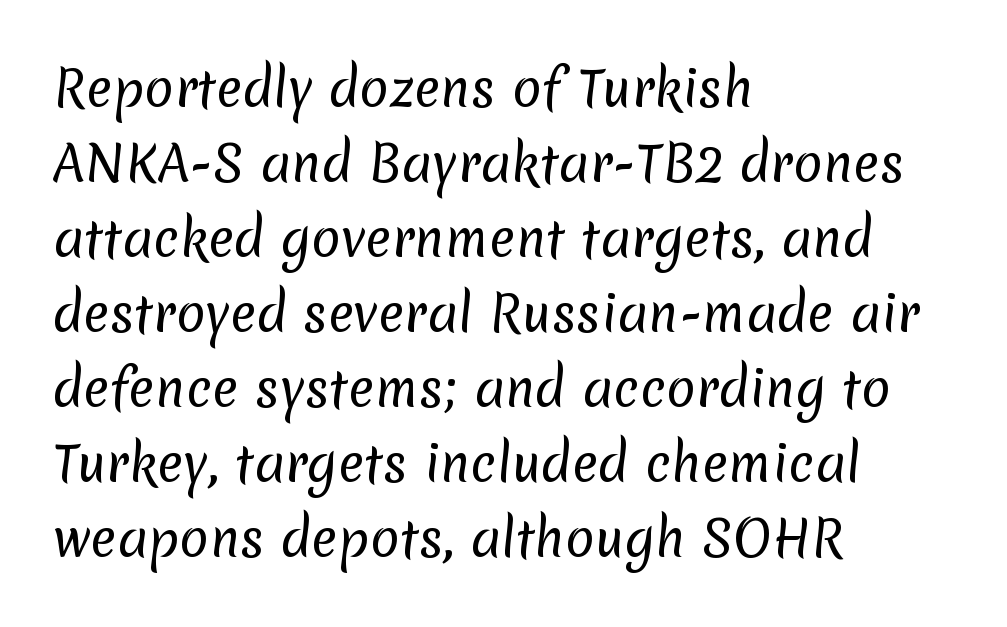
The image shows 49 px regular-weight sans-serif type; set left-aligned, normal line spacing (1.53x), normal letter spacing, not underlined; low stroke contrast and a medium x-height.
